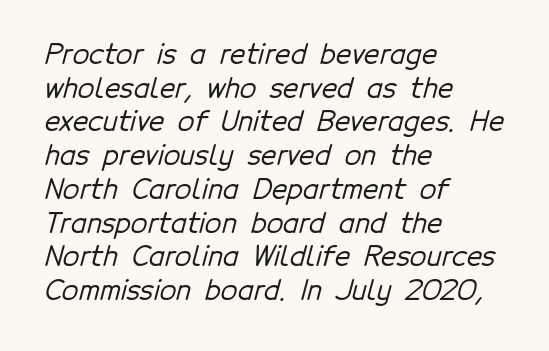
The image shows 27 px text type; set left-aligned, normal line spacing (1.25x), normal letter spacing, not underlined.
